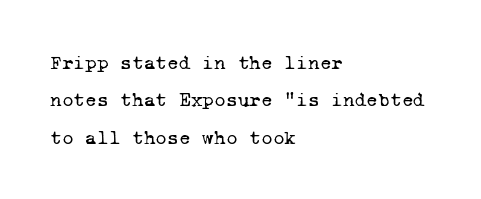
The face looks like a standard text weight, possibly lighter. Default kerning and tracking; the words read as compact shapes. A classic flush-left, rag-right setting is used for this passage. A bare baseline throughout the passage.
